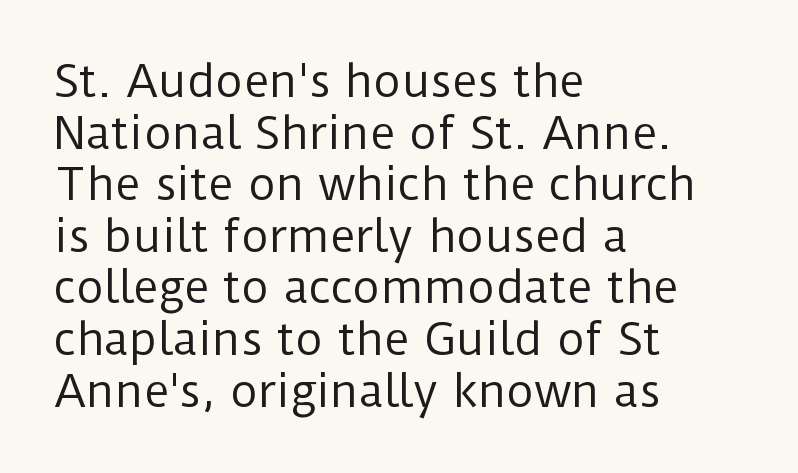
The image shows 43 px regular-weight sans-serif type, upright; set left-aligned, line spacing 1.2x, normal letter spacing, not underlined; low stroke contrast and a medium x-height.
